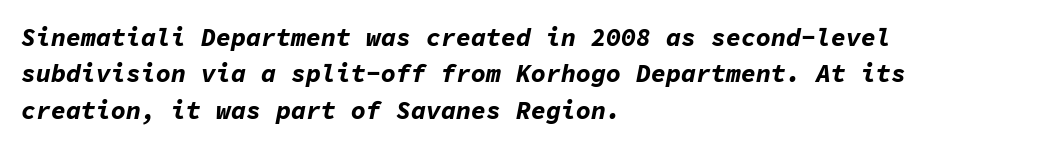
Q: Is the text bold? A: Yes.
Q: Is the text italic (slanted)? A: Yes, it leans right by about 11 degrees.
Q: Is the text underlined? A: No.
Q: How is the paragraph aligned? A: Left-aligned.
Q: Is the spacing between letters normal or unusually wide? A: Normal.
Q: Is the spacing between lines tight, normal or loose? A: Normal.
